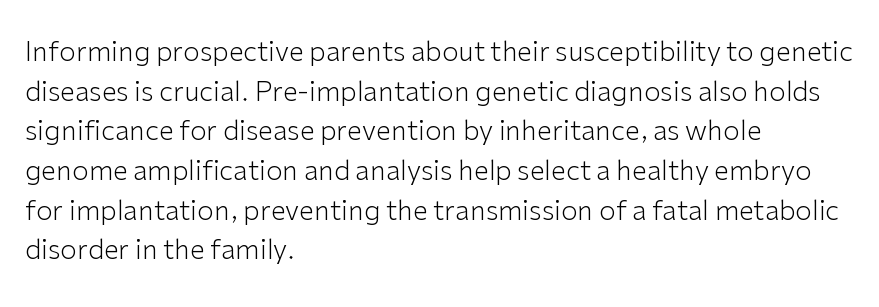
Notice how descenders clear the ascenders below comfortably — that's standard leading. Inter-character spacing is left at the font's built-in metrics. Bare-footed words on every line. The strokes are not fattened; the text isn't bold. A student would call this left alignment; a typographer would say flush left, rag right.
